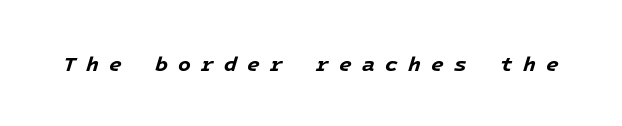
Typographic density is high because the face is bold. No word sits above an underline. Looking at the ascenders, they clearly lean. Honestly, the letter spacing is so wide it's the main thing you notice.
